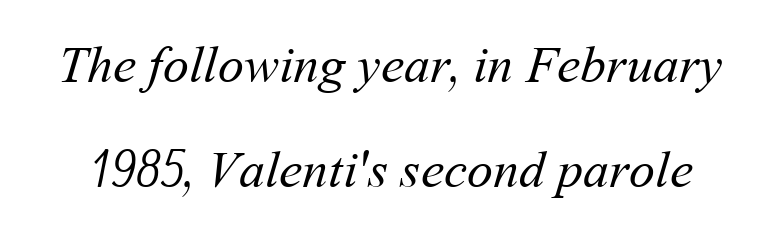
Interline gaps are noticeably wide in this sample. This sample has the flowing, uneven cadence of proportional lettering. Descenders hang freely into open space. Stroke mass is kept to a normal reading level or below.
